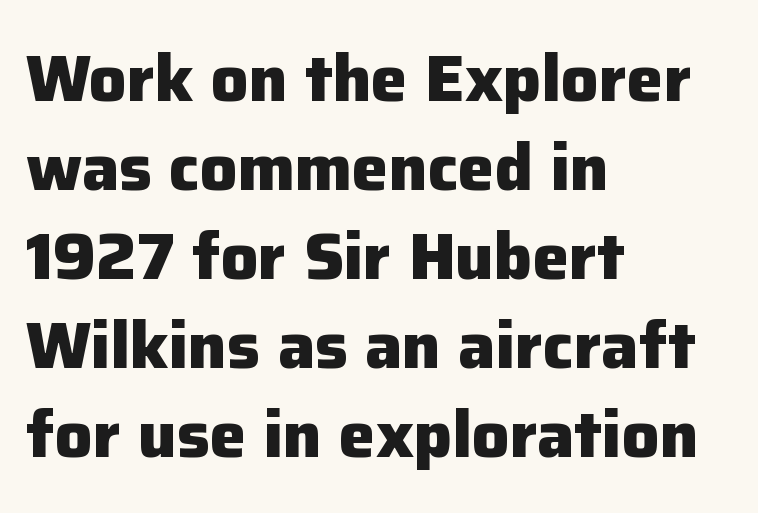
Q: Is the text bold? A: Yes.
Q: Is the text italic (slanted)? A: No, it is upright.
Q: Is the typeface a serif or a sans-serif typeface? A: Sans-serif.
Q: Is the text underlined? A: No.
Q: How is the paragraph aligned? A: Left-aligned.
Q: Is the spacing between letters normal or unusually wide? A: Normal.
Q: Is the spacing between lines tight, normal or loose? A: Normal.
Q: Width (condensed, normal, or wide)? A: Normal.
Q: Stroke contrast? A: Low.
Q: x-height? A: Medium.
Q: Monospaced? A: No.
